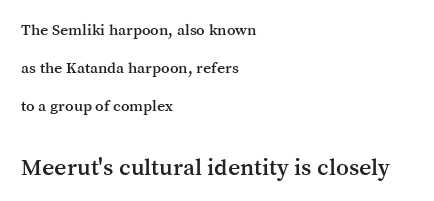
Q: Is the text italic (slanted)? A: No, it is upright.
Q: Is the text underlined? A: No.
Q: How is the paragraph aligned? A: Left-aligned.
Q: Is the spacing between letters normal or unusually wide? A: Normal.
Q: Is the spacing between lines tight, normal or loose? A: Loose.
Q: Which block of text is set in a larger size, the first (top) or the second (bottom)? A: The second (bottom) one.
